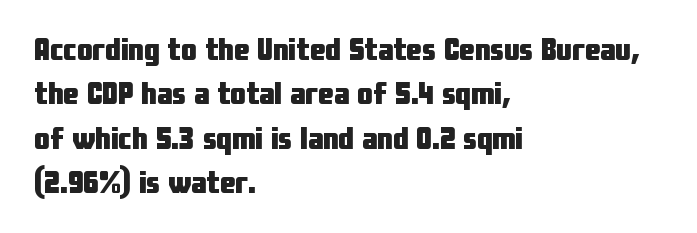
The space beneath each line is pristine and unruled. Line spacing here is normal. This rendering employs a face without finishing strokes, i.e., a sans-serif. Caption: standard tracking, unaltered. The rag falls on the right side of this text block. A roman cut, with each character standing at attention.
